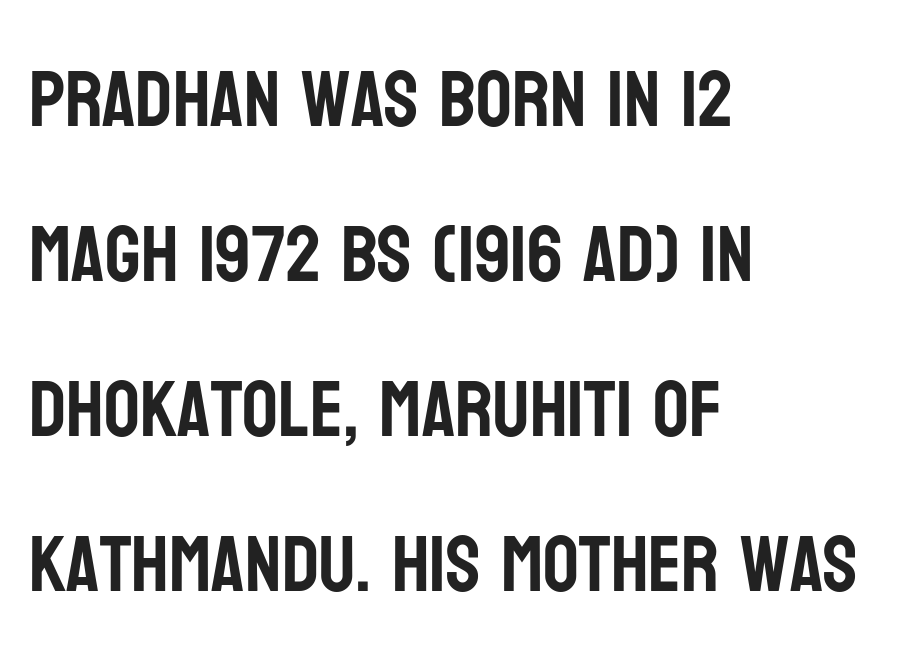
The image shows 79 px condensed sans-serif type, upright; set left-aligned, loose line spacing (1.96x), normal letter spacing, not underlined; low stroke contrast and a large x-height.
